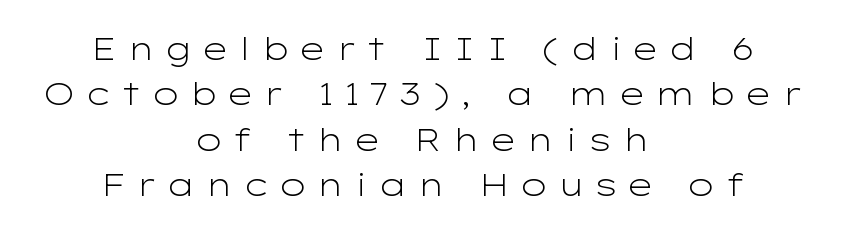
A typesetter would mark this as roman, not italic. In terms of leading, this rendering sits right in the middle. These lines are centered, leaving both edges ragged. Glyph-to-glyph distance is far greater than everyday printed text.
